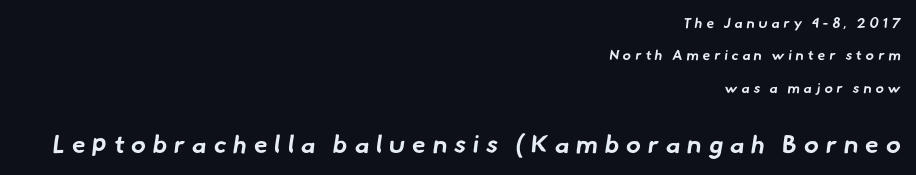
The gaps between neighbouring characters are conspicuously large. Caption: bold face, heavy strokes. Each row of text sits above clean, open space. The text block is weighted toward the right margin, trailing off unevenly leftward. Visually, the bottom section dominates because its glyphs are scaled up.
